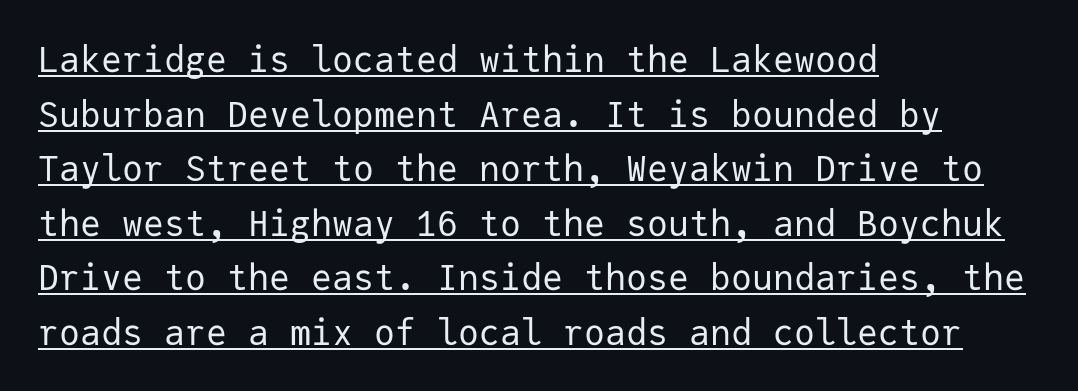
{"serif": "no", "italic": "no", "bold": "no", "weight": "regular", "width": "normal", "stroke_contrast": "low", "x_height": "medium", "monospaced": "yes", "underline": "yes", "align": "left", "line_spacing": "normal", "line_spacing_ratio": 1.56, "letter_spacing": "normal", "letter_spacing_em": 0.0, "glyph_px": 35}
